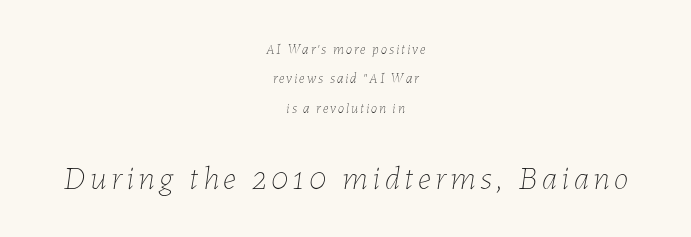
The image shows 33 px thin type, italic (leaning right); set centered, loose line spacing (2.09x), not underlined; the second (bottom) block is 2.36x larger; low stroke contrast and a medium x-height.
